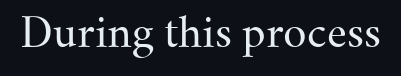
A bare baseline throughout the passage. The weight would be labelled regular, book, light, or lighter still. The rendering uses natural spacing where letterforms have individual widths. Does the type have serifs? Yes, each stem ends in a small foot.
